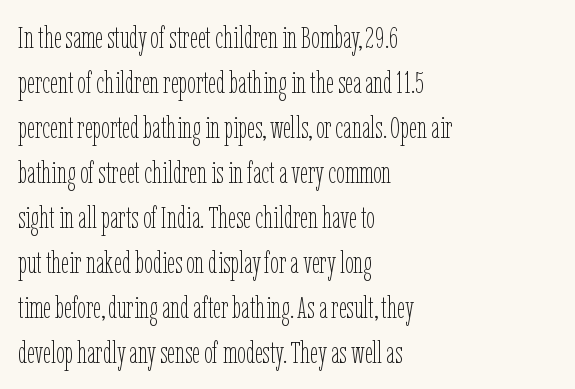
Q: Is the text bold? A: No.
Q: Is the text italic (slanted)? A: No, it is upright.
Q: Is the text underlined? A: No.
Q: How is the paragraph aligned? A: Left-aligned.
Q: Is the spacing between letters normal or unusually wide? A: Normal.
Q: Is the spacing between lines tight, normal or loose? A: Normal.
Q: Width (condensed, normal, or wide)? A: Condensed.
Q: Stroke contrast? A: Low.
Q: x-height? A: Medium.
Q: Monospaced? A: No.
